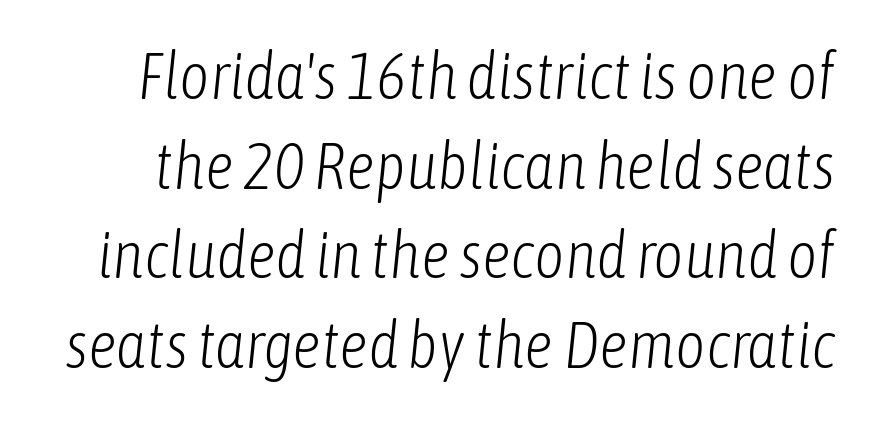
Weight: regular or lighter. Vertically, the passage feels balanced, rows spaced as you'd expect. Has an underline been added? It has not. The rendering applies a slant to the glyphs. Varying glyph widths throughout — classic text-font behaviour.
